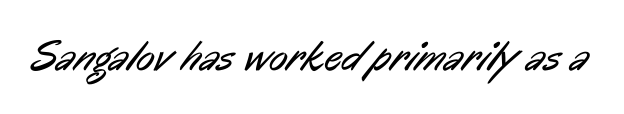
Q: Is the text bold? A: No.
Q: Is the typeface a serif or a sans-serif typeface? A: Sans-serif.
Q: Is the text underlined? A: No.
Q: Is the spacing between letters normal or unusually wide? A: Normal.
Q: Width (condensed, normal, or wide)? A: Condensed.
Q: Stroke contrast? A: Low.
Q: x-height? A: Medium.
Q: Monospaced? A: No.
